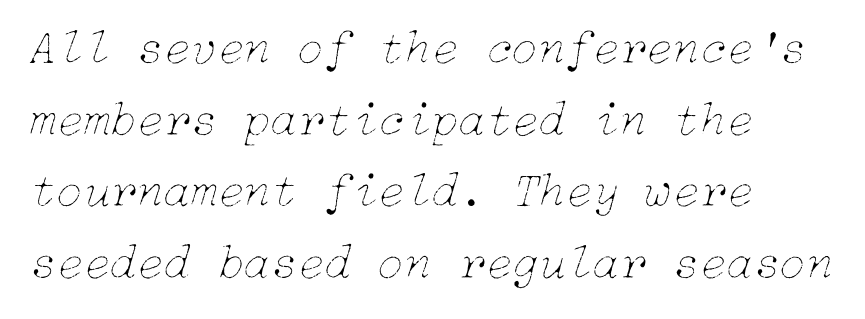
Q: Is the text bold? A: No.
Q: Is the text italic (slanted)? A: Yes, it leans right by about 15 degrees.
Q: Is the text underlined? A: No.
Q: How is the paragraph aligned? A: Left-aligned.
Q: Is the spacing between letters normal or unusually wide? A: Normal.
Q: Is the spacing between lines tight, normal or loose? A: Normal.
Q: Width (condensed, normal, or wide)? A: Normal.
Q: Stroke contrast? A: Low.
Q: x-height? A: Medium.
